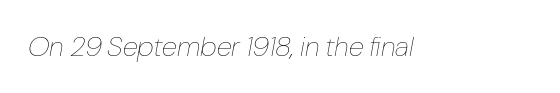
Weight class: somewhere from thin through regular. Spacing between characters is what you'd get straight out of the box. Note the varied advance widths — an 'i' is clearly narrower than an 'm'. Posture: slanted. The words here are not underlined.
